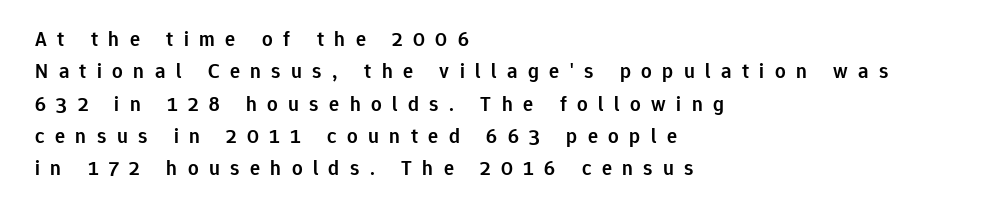
{"italic": "no", "bold": "semi", "underline": "no", "align": "left", "line_spacing": "normal", "line_spacing_ratio": 1.54, "letter_spacing": "wide", "letter_spacing_em": 0.5, "glyph_px": 21}
